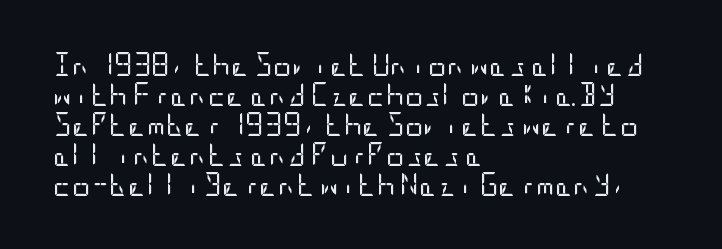
{"italic": "no", "bold": "no", "underline": "no", "align": "left", "line_spacing": "normal", "line_spacing_ratio": 1.3, "letter_spacing": "normal", "letter_spacing_em": 0.0, "glyph_px": 23}
